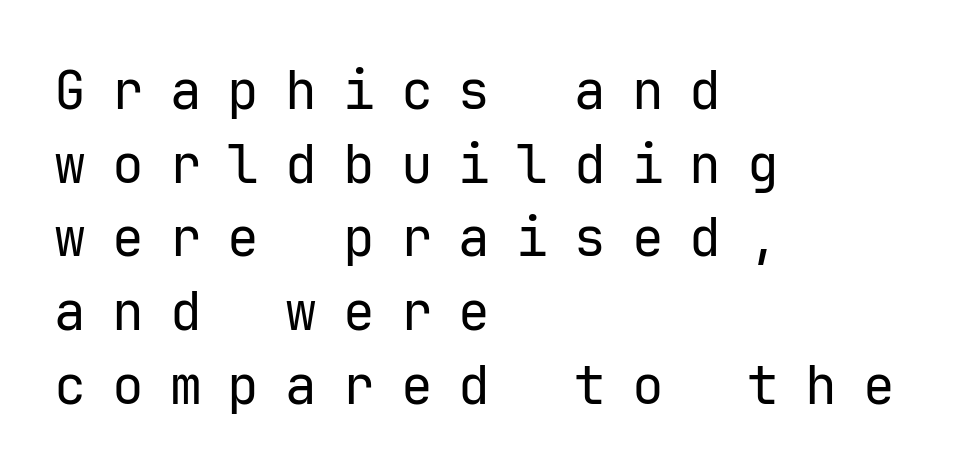
{"serif": "no", "italic": "no", "bold": "no", "weight": "regular", "width": "normal", "stroke_contrast": "low", "x_height": "medium", "monospaced": "yes", "underline": "no", "align": "left", "line_spacing": "normal", "line_spacing_ratio": 1.39, "letter_spacing": "wide", "letter_spacing_em": 0.49, "glyph_px": 53}
